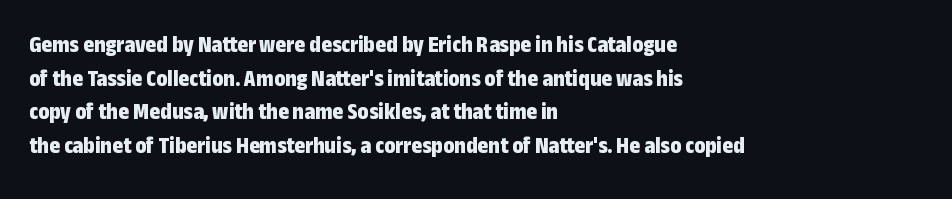
The image shows 23 px bold type, upright; set left-aligned, normal line spacing (1.46x), normal letter spacing, not underlined.
